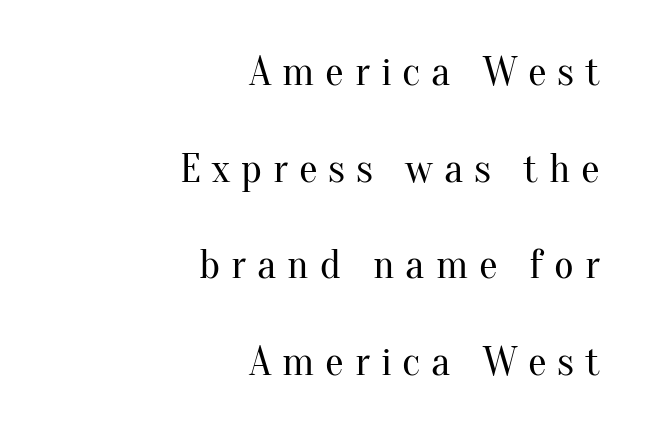
{"serif": "yes", "italic": "no", "bold": "no", "weight": "regular", "width": "normal", "stroke_contrast": "medium", "x_height": "small", "monospaced": "no", "underline": "no", "align": "right", "line_spacing": "loose", "line_spacing_ratio": 2.3, "letter_spacing": "wide", "letter_spacing_em": 0.26, "glyph_px": 42}
